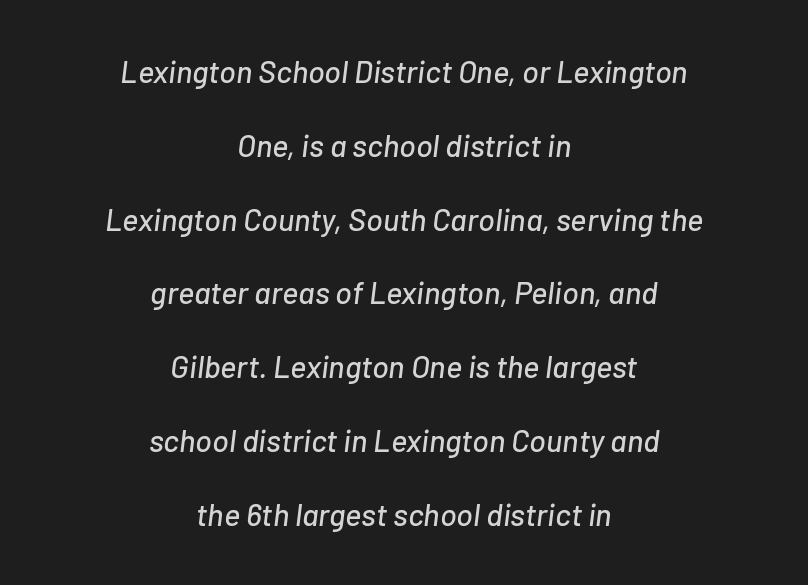
Q: Is the text italic (slanted)? A: Yes, it leans right by about 7 degrees.
Q: Is the text underlined? A: No.
Q: How is the paragraph aligned? A: Centered.
Q: Is the spacing between letters normal or unusually wide? A: Normal.
Q: Is the spacing between lines tight, normal or loose? A: Loose.
Q: Width (condensed, normal, or wide)? A: Normal.
Q: Stroke contrast? A: Low.
Q: x-height? A: Medium.
Q: Monospaced? A: No.
